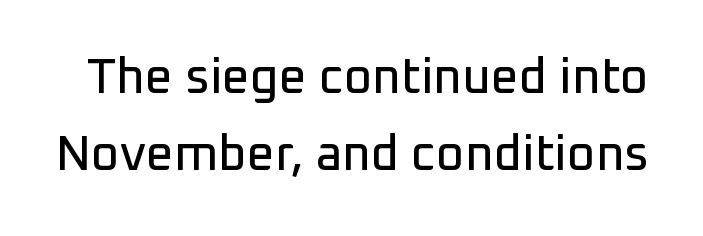
The image shows 49 px sans-serif type, upright; set normal line spacing (1.58x), normal letter spacing, not underlined; low stroke contrast and a medium x-height.
